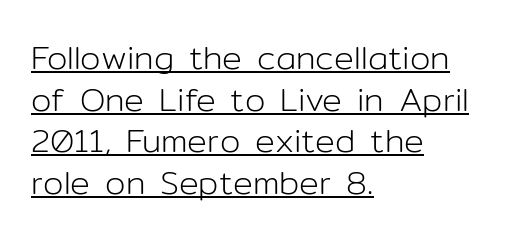
Quick note: not italic, upright. A student would call this left alignment; a typographer would say flush left, rag right. No heavy texture on the line: the type isn't bold. Examine the stroke ends and you'll find no serifs.
